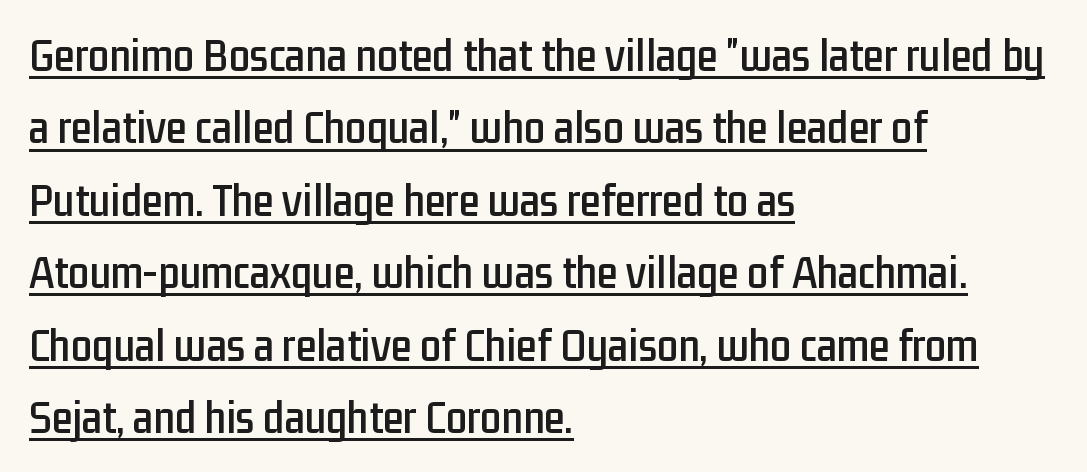
The image shows 47 px condensed sans-serif type, upright; set left-aligned, normal line spacing (1.54x), normal letter spacing, underlined; low stroke contrast and a medium x-height.
